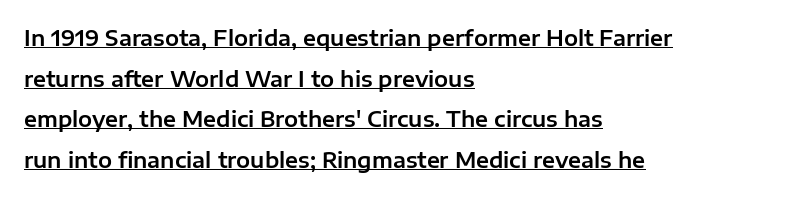
The image shows 21 px text type, upright; set left-aligned, loose line spacing (1.94x), normal letter spacing, underlined.
